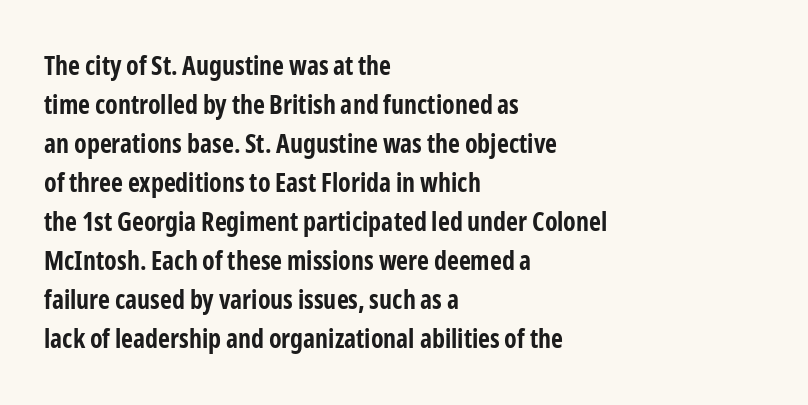
Successive baselines arrive at the customary interval. Nope, not italic — everything's standing straight. Stroke thickness is high; the sample reads as a true bold. Line starts are locked; line ends wander. Clear beneath every line of the passage. The line texture is even and compact thanks to regular tracking.
